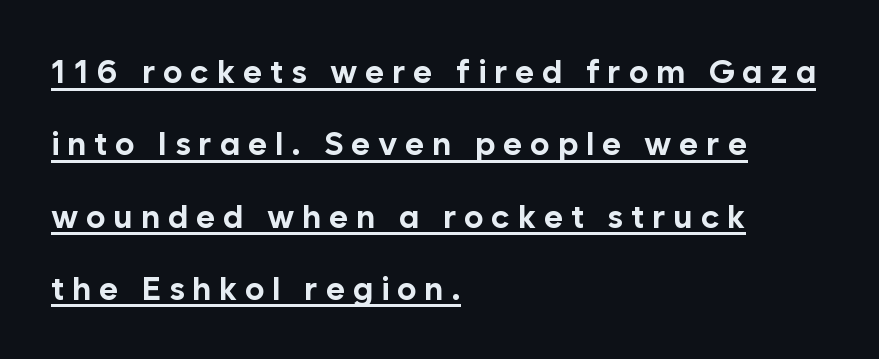
A classic flush-left, rag-right setting is used for this passage. How would I describe the line gaps? Wide and relaxed. Unlike a traditional serif, this face leaves its strokes unadorned. Summary of weight: heavy, a full bold. What decoration does the sample have? An underline. Inter-character spacing is expanded well beyond the font's built-in metrics.
